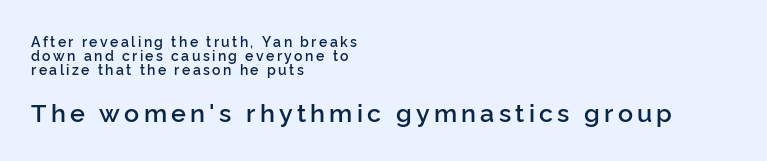
{"italic": "no", "bold": "semi", "underline": "no", "align": "left", "line_spacing": "tight", "line_spacing_ratio": 1.01, "larger_block": "second", "size_ratio": 1.79, "glyph_px": 25}
